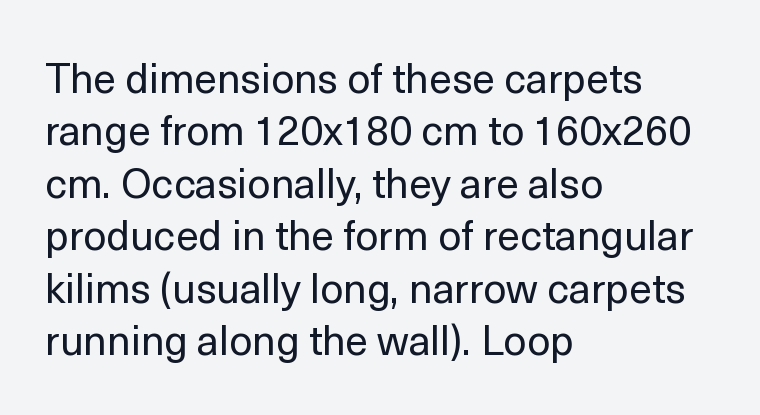
Q: Is the text bold? A: No.
Q: Is the text italic (slanted)? A: No, it is upright.
Q: Is the typeface a serif or a sans-serif typeface? A: Sans-serif.
Q: Is the text underlined? A: No.
Q: How is the paragraph aligned? A: Left-aligned.
Q: Is the spacing between letters normal or unusually wide? A: Normal.
Q: Is the spacing between lines tight, normal or loose? A: Normal.
Q: Width (condensed, normal, or wide)? A: Normal.
Q: x-height? A: Medium.
Q: Monospaced? A: No.
